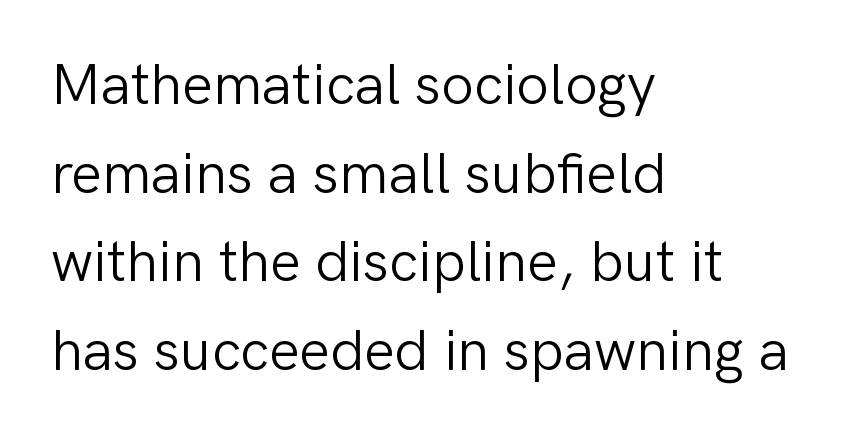
{"serif": "no", "italic": "no", "bold": "no", "weight": "light", "width": "normal", "stroke_contrast": "low", "x_height": "medium", "monospaced": "no", "underline": "no", "align": "left", "line_spacing": "normal", "line_spacing_ratio": 1.53, "letter_spacing": "normal", "letter_spacing_em": 0.0, "glyph_px": 58}
